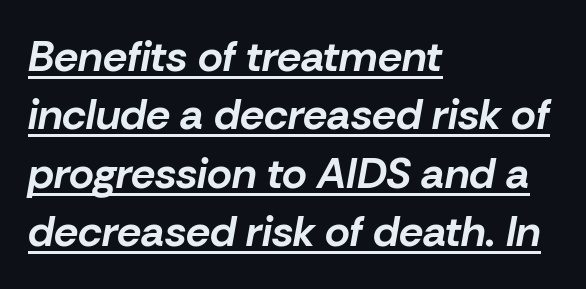
{"italic": "yes", "lean": "right", "slant_degrees": 10, "bold": "yes", "weight": "bold", "width": "normal", "stroke_contrast": "low", "x_height": "medium", "monospaced": "no", "underline": "yes", "align": "left", "line_spacing": "normal", "line_spacing_ratio": 1.36, "letter_spacing": "normal", "letter_spacing_em": 0.0, "glyph_px": 43}
